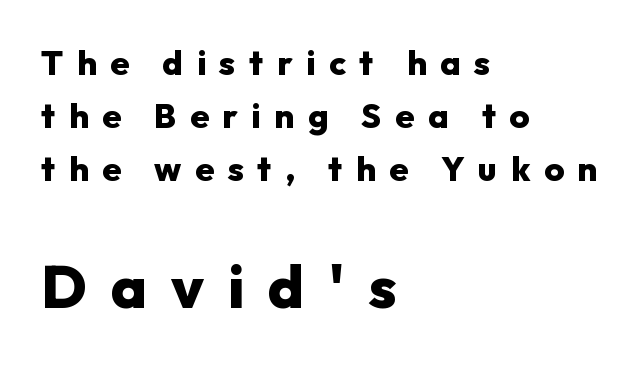
Q: Is the text bold? A: Yes.
Q: Is the text italic (slanted)? A: No, it is upright.
Q: Is the typeface a serif or a sans-serif typeface? A: Sans-serif.
Q: Is the text underlined? A: No.
Q: How is the paragraph aligned? A: Left-aligned.
Q: Is the spacing between letters normal or unusually wide? A: Unusually wide.
Q: Is the spacing between lines tight, normal or loose? A: Normal.
Q: Which block of text is set in a larger size, the first (top) or the second (bottom)? A: The second (bottom) one.
Q: Width (condensed, normal, or wide)? A: Normal.
Q: Stroke contrast? A: Low.
Q: x-height? A: Medium.
Q: Monospaced? A: No.
